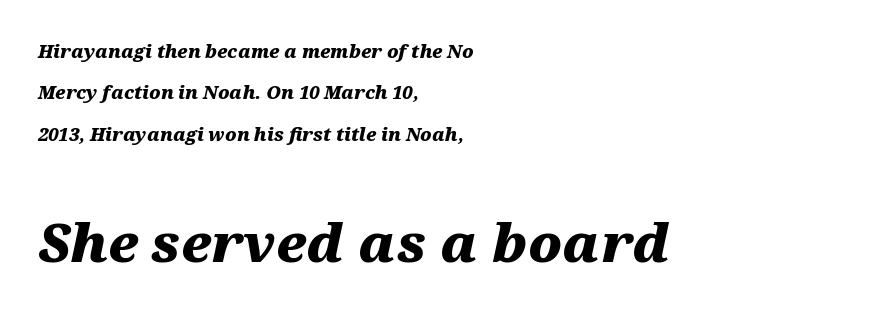
Is this a fixed-width face? No — the glyphs have proportional, varying widths. The zone under the glyphs is completely vacant. Nobody touched the tracking dial on this one. Each line starts at the same left margin while the right side varies. Emphasis-style slanted type is in use. Rows of type keep a wide berth in the vertical direction.
